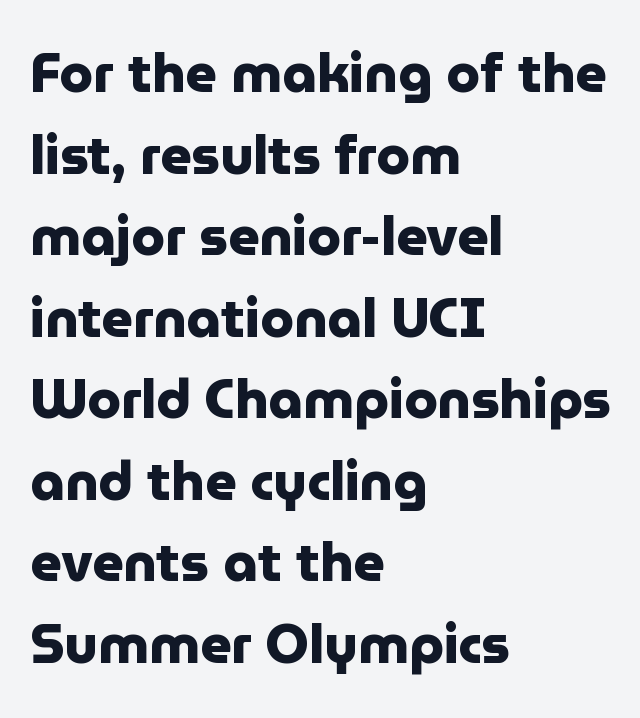
Q: Is the text bold? A: Yes.
Q: Is the text italic (slanted)? A: No, it is upright.
Q: Is the typeface a serif or a sans-serif typeface? A: Sans-serif.
Q: Is the text underlined? A: No.
Q: How is the paragraph aligned? A: Left-aligned.
Q: Is the spacing between letters normal or unusually wide? A: Normal.
Q: Is the spacing between lines tight, normal or loose? A: Normal.
Q: Width (condensed, normal, or wide)? A: Normal.
Q: Stroke contrast? A: Low.
Q: x-height? A: Medium.
Q: Monospaced? A: No.
